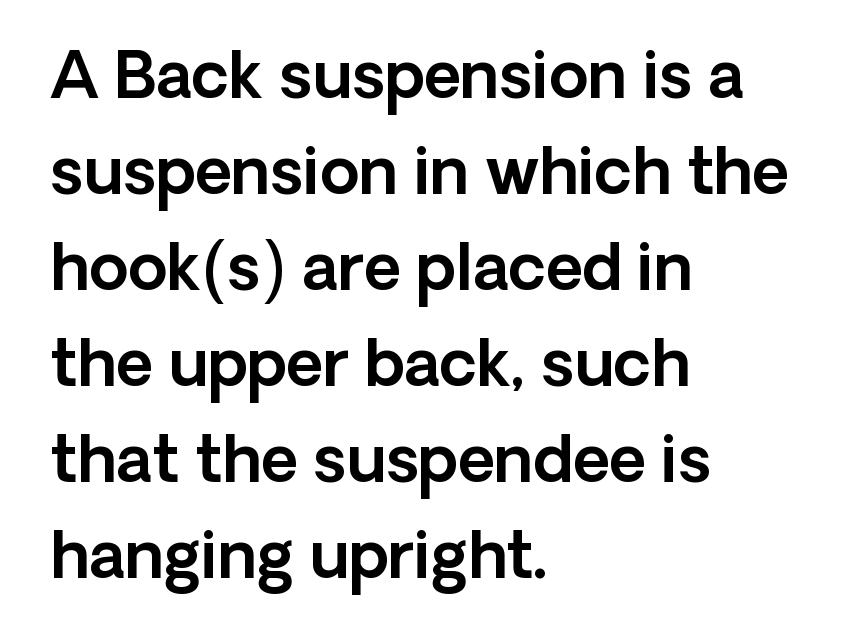
{"serif": "no", "italic": "no", "width": "normal", "x_height": "medium", "monospaced": "no", "underline": "no", "align": "left", "line_spacing": "normal", "line_spacing_ratio": 1.5, "letter_spacing": "normal", "letter_spacing_em": 0.0, "glyph_px": 64}
